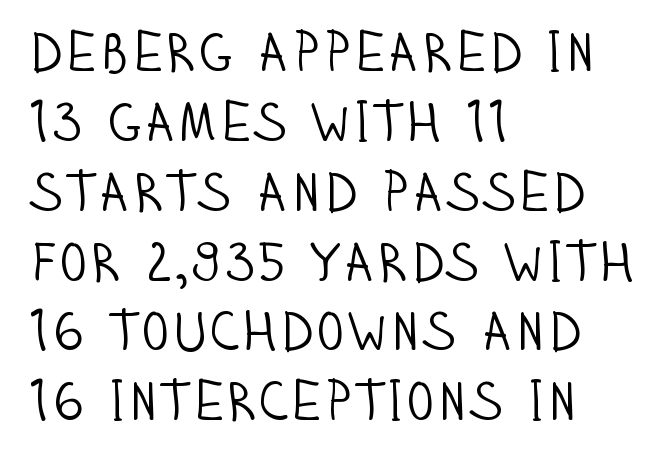
{"serif": "no", "italic": "no", "bold": "no", "weight": "light", "width": "condensed", "stroke_contrast": "low", "x_height": "large", "monospaced": "no", "underline": "no", "align": "left", "line_spacing": "normal", "line_spacing_ratio": 1.27, "letter_spacing": "normal", "letter_spacing_em": 0.0, "glyph_px": 55}
